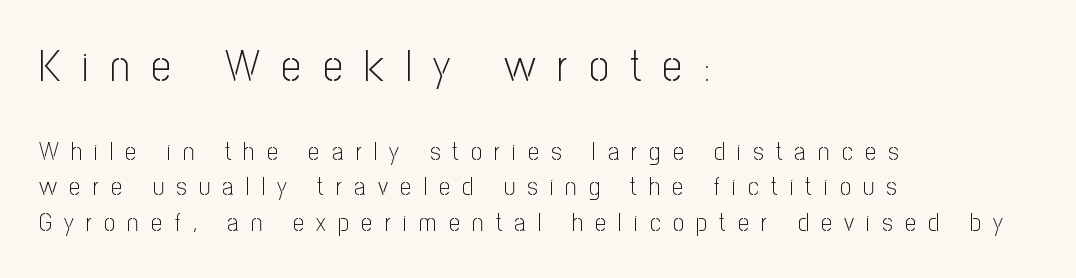
Q: Is the text bold? A: No.
Q: Is the text italic (slanted)? A: No, it is upright.
Q: Is the typeface a serif or a sans-serif typeface? A: Sans-serif.
Q: Is the text underlined? A: No.
Q: How is the paragraph aligned? A: Left-aligned.
Q: Is the spacing between letters normal or unusually wide? A: Unusually wide.
Q: Is the spacing between lines tight, normal or loose? A: Normal.
Q: Which block of text is set in a larger size, the first (top) or the second (bottom)? A: The first (top) one.
Q: Width (condensed, normal, or wide)? A: Condensed.
Q: Stroke contrast? A: Low.
Q: x-height? A: Medium.
Q: Monospaced? A: No.
